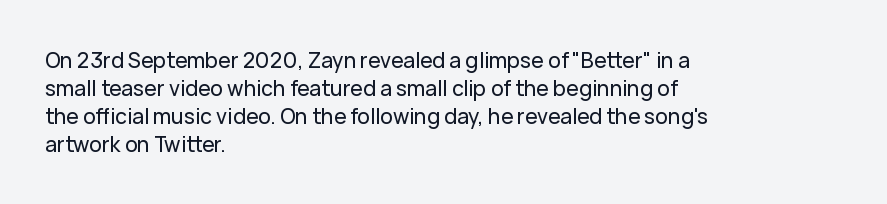
Q: Is the text italic (slanted)? A: No, it is upright.
Q: Is the text underlined? A: No.
Q: How is the paragraph aligned? A: Left-aligned.
Q: Is the spacing between letters normal or unusually wide? A: Normal.
Q: Is the spacing between lines tight, normal or loose? A: Normal.
